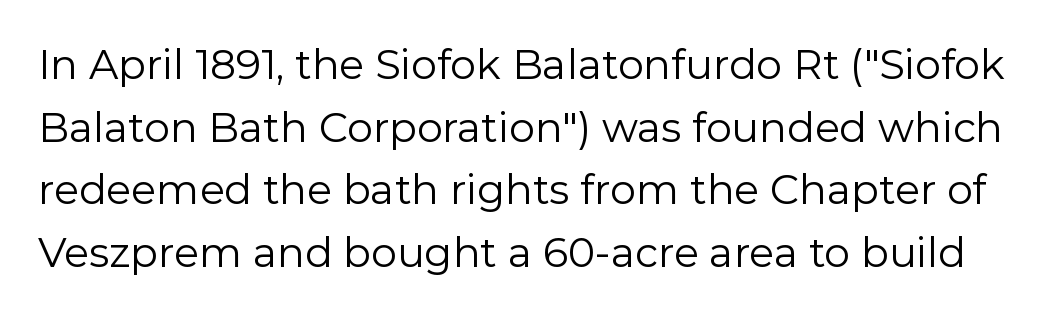
Q: Is the text bold? A: No.
Q: Is the text italic (slanted)? A: No, it is upright.
Q: Is the typeface a serif or a sans-serif typeface? A: Sans-serif.
Q: Is the text underlined? A: No.
Q: Is the spacing between letters normal or unusually wide? A: Normal.
Q: Is the spacing between lines tight, normal or loose? A: Normal.
Q: Width (condensed, normal, or wide)? A: Normal.
Q: Stroke contrast? A: Low.
Q: x-height? A: Medium.
Q: Monospaced? A: No.
